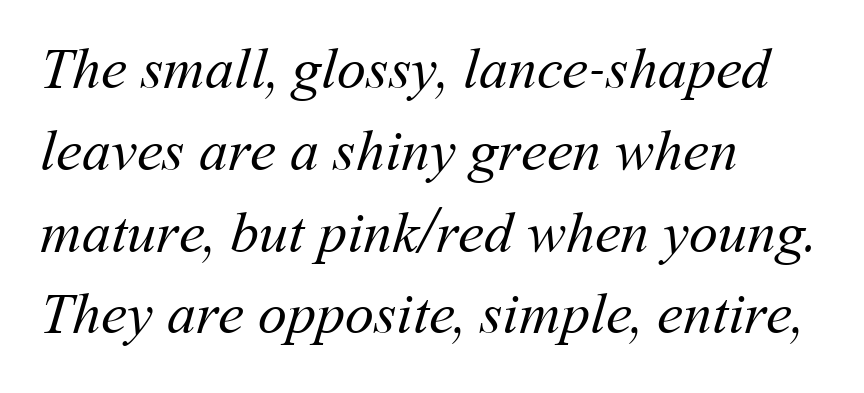
The text block is weighted toward the left margin, trailing off unevenly rightward. The type is set solid horizontally, with unmodified tracking. No heavy texture on the line: the type isn't bold. This block has exactly the height ordinary leading produces.
